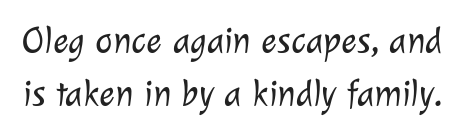
{"serif": "no", "bold": "no", "weight": "light", "width": "normal", "stroke_contrast": "low", "x_height": "medium", "monospaced": "no", "underline": "no", "line_spacing": "normal", "line_spacing_ratio": 1.44, "letter_spacing": "normal", "letter_spacing_em": 0.0, "glyph_px": 37}
